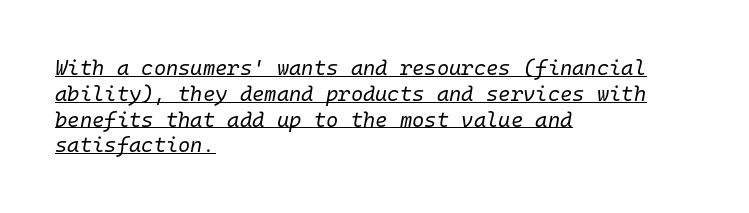
{"italic": "yes", "lean": "right", "slant_degrees": 10, "bold": "no", "underline": "yes", "align": "left", "line_spacing_ratio": 1.23, "letter_spacing": "normal", "letter_spacing_em": 0.0, "glyph_px": 21}
